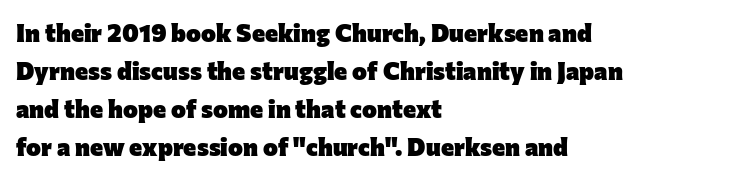
Leftover space on each line is placed entirely after the last word. Normally led — the rows are evenly, conventionally spaced. Type without underlining. Here the glyphs are tracked normally, forming tight word shapes.
